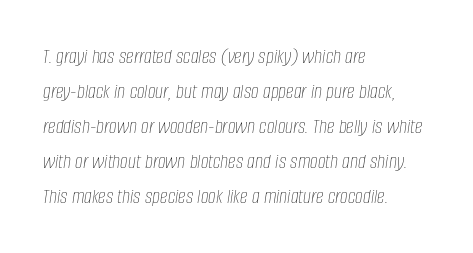
Horizontally, the lines are justified to the leading edge only. Beneath every word, the page is bare. There is no visible air inserted between adjacent glyphs. The line-height multiplier appears to be the usual default. Every character sits at an angle, as italics do.
